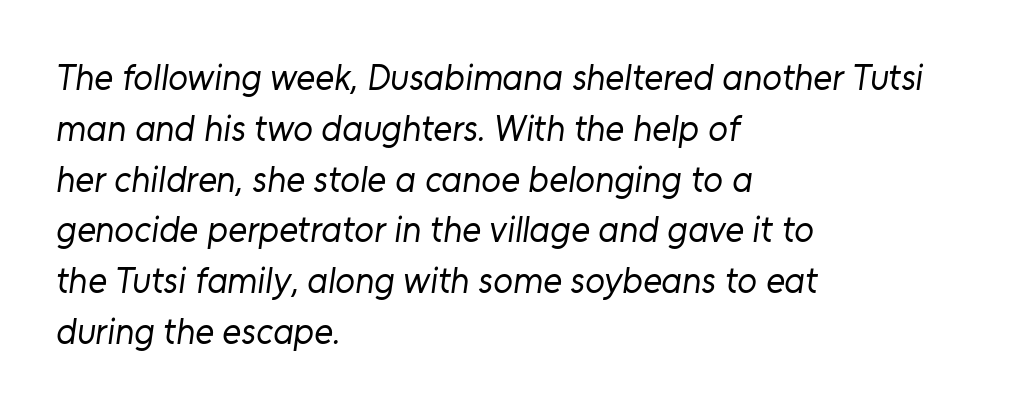
The image shows 36 px regular-weight sans-serif type; set left-aligned, normal line spacing (1.41x), normal letter spacing, not underlined; low stroke contrast and a medium x-height.
